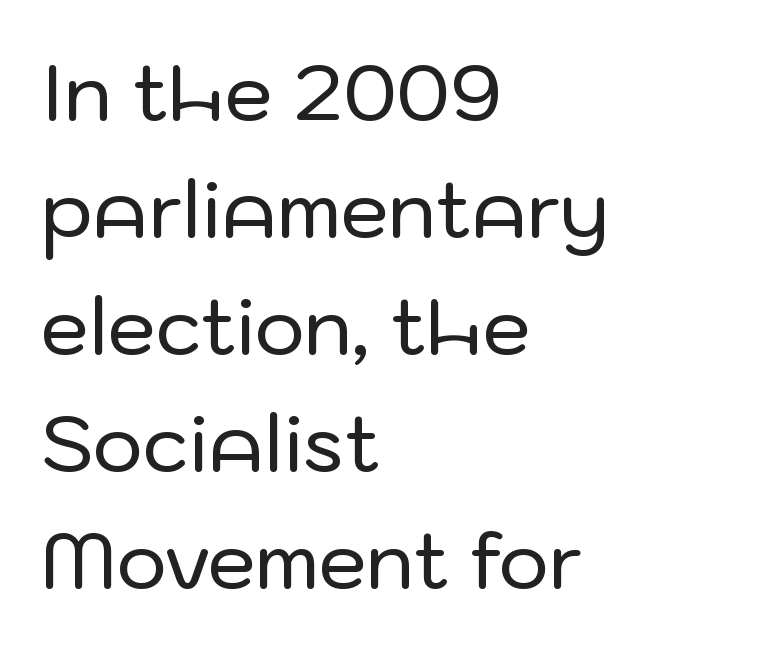
The image shows 77 px sans-serif type, upright; set left-aligned, normal line spacing (1.52x), normal letter spacing, not underlined; low stroke contrast and a medium x-height.
